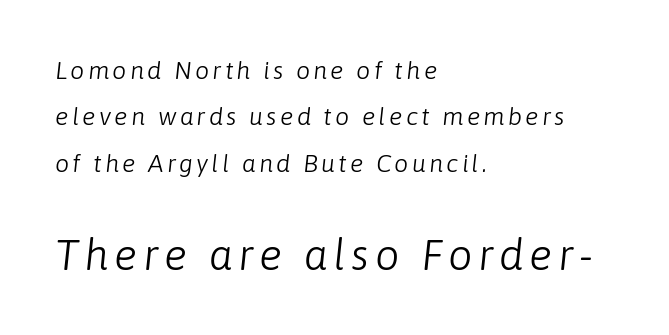
{"italic": "yes", "lean": "right", "slant_degrees": 6, "bold": "no", "weight": "light", "width": "normal", "stroke_contrast": "low", "x_height": "medium", "monospaced": "no", "underline": "no", "align": "left", "line_spacing_ratio": 1.86, "larger_block": "second", "size_ratio": 1.72, "glyph_px": 43}
